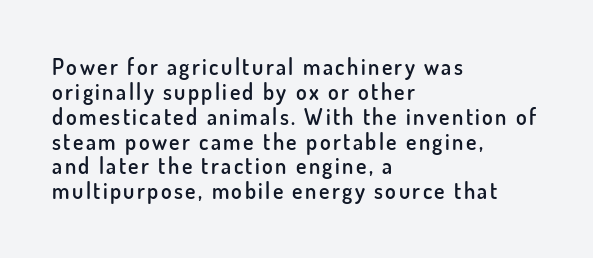
The image shows 22 px text type, upright; set left-aligned, tight line spacing (1.13x), not underlined.
